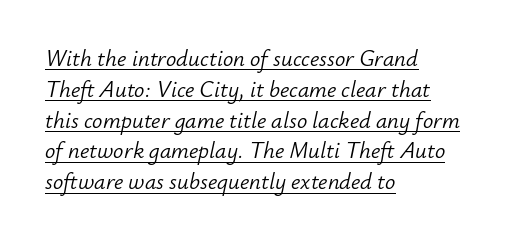
{"italic": "yes", "lean": "right", "slant_degrees": 12, "bold": "no", "underline": "yes", "align": "left", "line_spacing": "normal", "line_spacing_ratio": 1.34, "letter_spacing": "normal", "letter_spacing_em": 0.0, "glyph_px": 23}
